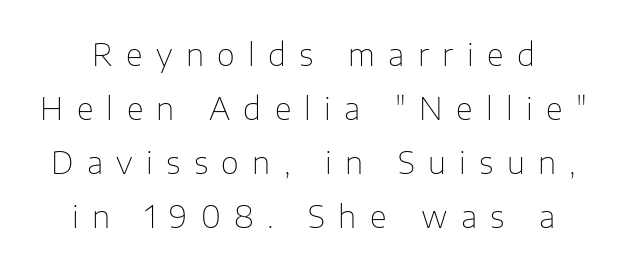
Q: Is the text bold? A: No.
Q: Is the text italic (slanted)? A: No, it is upright.
Q: Is the typeface a serif or a sans-serif typeface? A: Sans-serif.
Q: Is the text underlined? A: No.
Q: Is the spacing between letters normal or unusually wide? A: Unusually wide.
Q: Width (condensed, normal, or wide)? A: Normal.
Q: Stroke contrast? A: Low.
Q: x-height? A: Medium.
Q: Monospaced? A: No.
